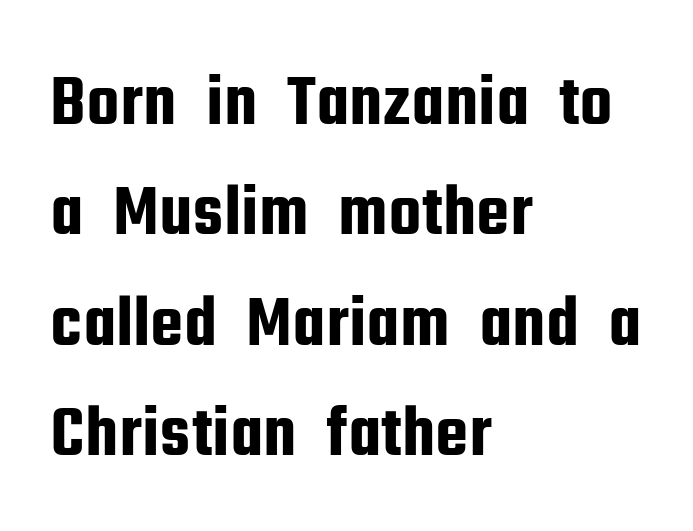
The image shows 74 px condensed sans-serif type, upright; set left-aligned, normal line spacing (1.49x), normal letter spacing, not underlined; low stroke contrast and a medium x-height.
